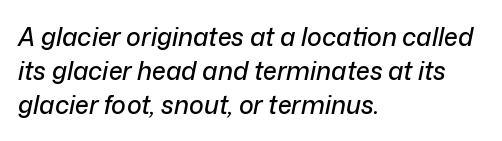
{"italic": "yes", "lean": "right", "slant_degrees": 12, "underline": "no", "align": "left", "line_spacing": "normal", "line_spacing_ratio": 1.37, "letter_spacing": "normal", "letter_spacing_em": 0.0, "glyph_px": 25}
